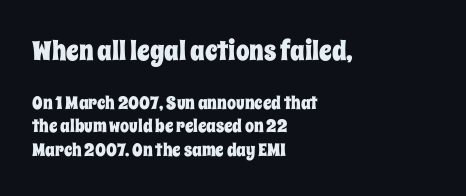
Interline gaps are of average width in this sample. Caption: upper text group enlarged, lower text group reduced. Lines of text with bare space underneath. These lines stack with their left ends in a neat column.
